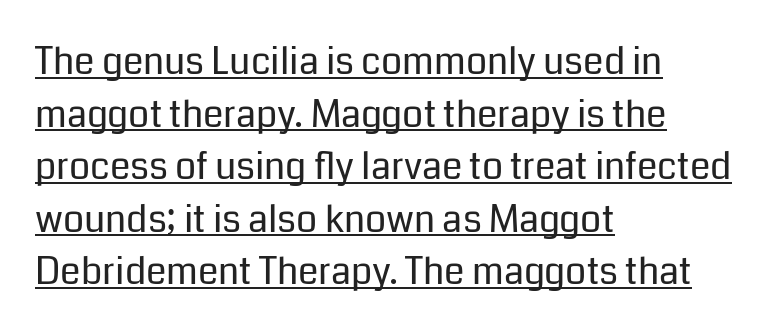
Each line of the rendering has a horizontal stroke beneath the glyphs. Typeset ragged right — the left edge is the straight one. Stroke thickness stays within the range of a standard reading face or lighter. When letters stand straight like this, we call the style roman or upright. The rows are spaced the way most documents space them.
